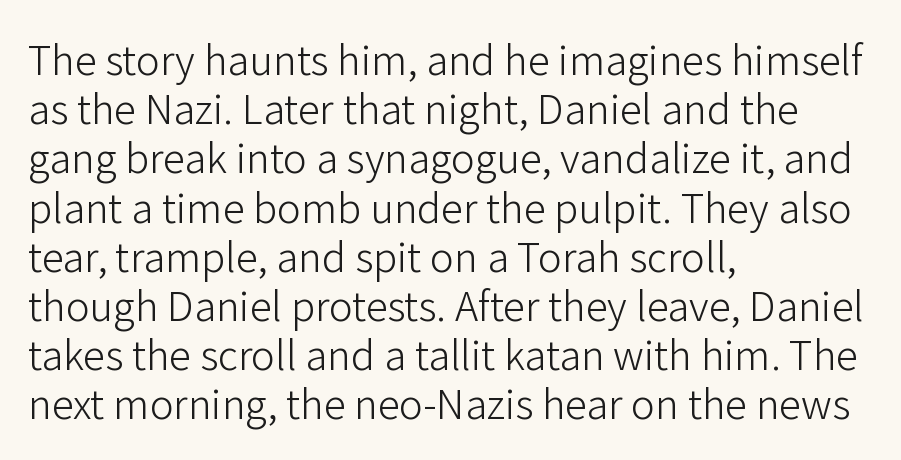
{"serif": "no", "italic": "no", "bold": "no", "weight": "light", "width": "normal", "stroke_contrast": "low", "x_height": "medium", "monospaced": "no", "underline": "no", "align": "left", "line_spacing_ratio": 1.23, "letter_spacing": "normal", "letter_spacing_em": 0.0, "glyph_px": 40}
